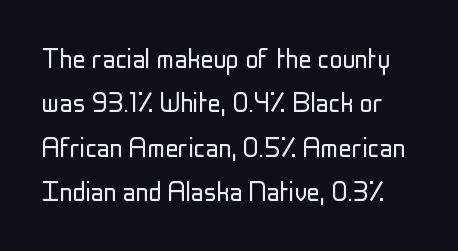
Q: Is the text bold? A: No.
Q: Is the text italic (slanted)? A: No, it is upright.
Q: Is the typeface a serif or a sans-serif typeface? A: Sans-serif.
Q: Is the text underlined? A: No.
Q: Is the spacing between letters normal or unusually wide? A: Normal.
Q: Is the spacing between lines tight, normal or loose? A: Normal.
Q: Width (condensed, normal, or wide)? A: Condensed.
Q: Stroke contrast? A: Low.
Q: x-height? A: Medium.
Q: Monospaced? A: No.
